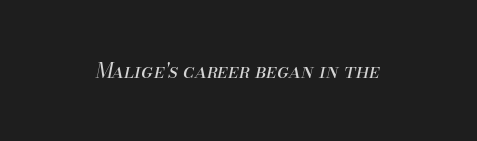
The image shows 20 px text type, italic (leaning right); set normal letter spacing, not underlined.
